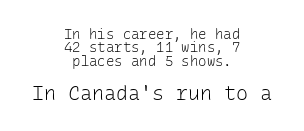
{"italic": "no", "bold": "no", "underline": "no", "align": "center", "line_spacing": "tight", "line_spacing_ratio": 0.96, "letter_spacing": "normal", "letter_spacing_em": 0.0, "larger_block": "second", "size_ratio": 1.43, "glyph_px": 20}
